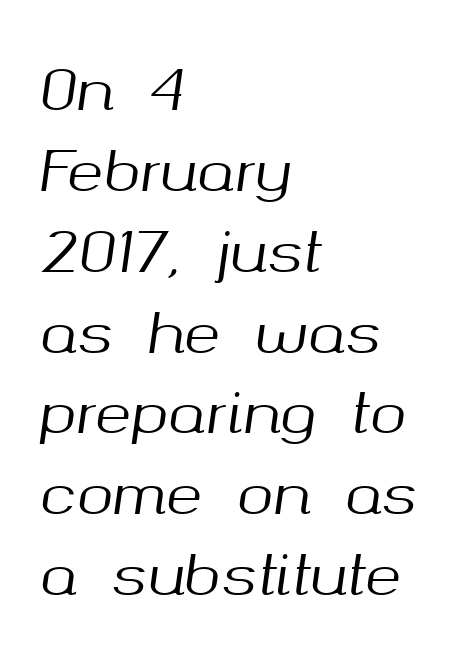
{"italic": "yes", "lean": "right", "slant_degrees": 8, "width": "normal", "stroke_contrast": "medium", "x_height": "medium", "monospaced": "no", "underline": "no", "align": "left", "line_spacing": "normal", "line_spacing_ratio": 1.47, "letter_spacing": "normal", "letter_spacing_em": 0.0, "glyph_px": 55}
